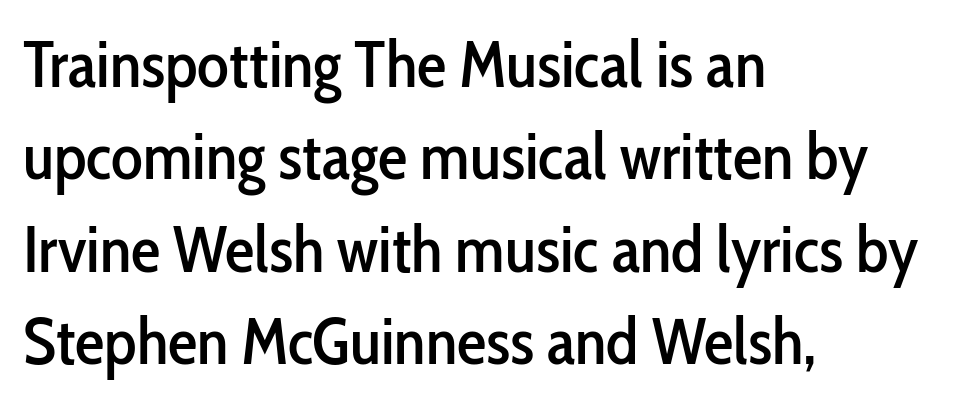
{"serif": "no", "italic": "no", "width": "condensed", "stroke_contrast": "low", "x_height": "medium", "monospaced": "no", "underline": "no", "align": "left", "line_spacing": "normal", "line_spacing_ratio": 1.4, "letter_spacing": "normal", "letter_spacing_em": 0.0, "glyph_px": 66}
